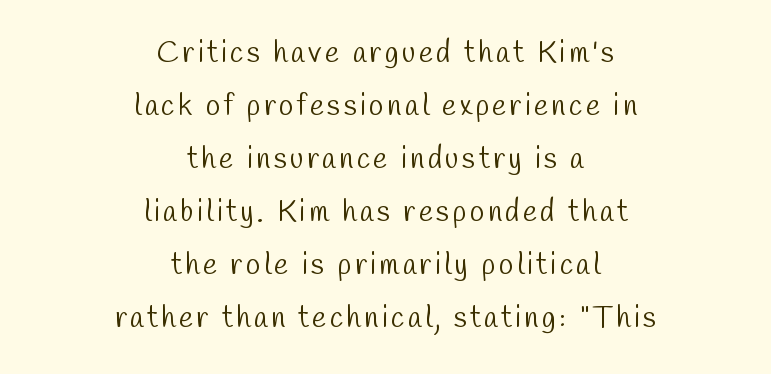
{"serif": "no", "bold": "no", "weight": "light", "width": "condensed", "stroke_contrast": "low", "x_height": "medium", "monospaced": "no", "underline": "no", "align": "center", "line_spacing_ratio": 1.77, "glyph_px": 30}
